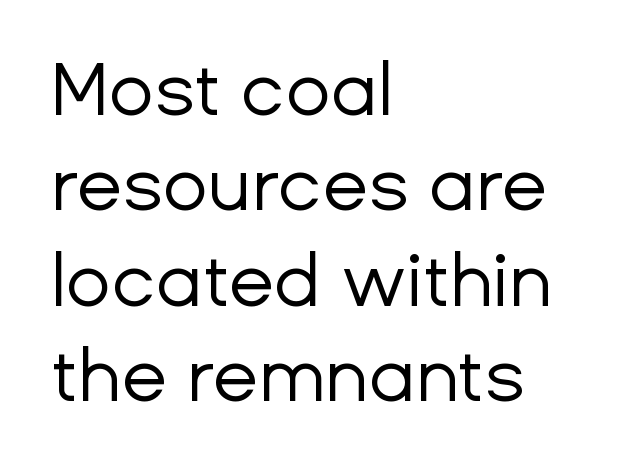
The image shows 74 px regular-weight sans-serif type, upright; set left-aligned, normal line spacing (1.29x), normal letter spacing, not underlined; low stroke contrast and a medium x-height.
